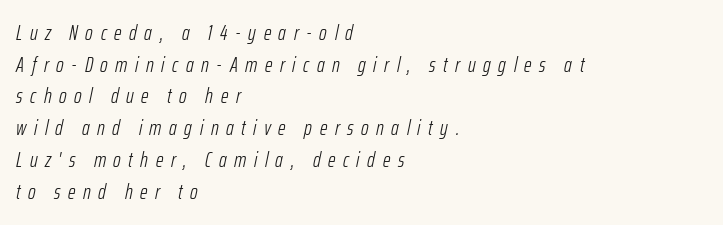
The image shows 21 px text type, italic (leaning right); set left-aligned, normal line spacing (1.51x), unusually wide letter spacing (+0.36 em), not underlined.
